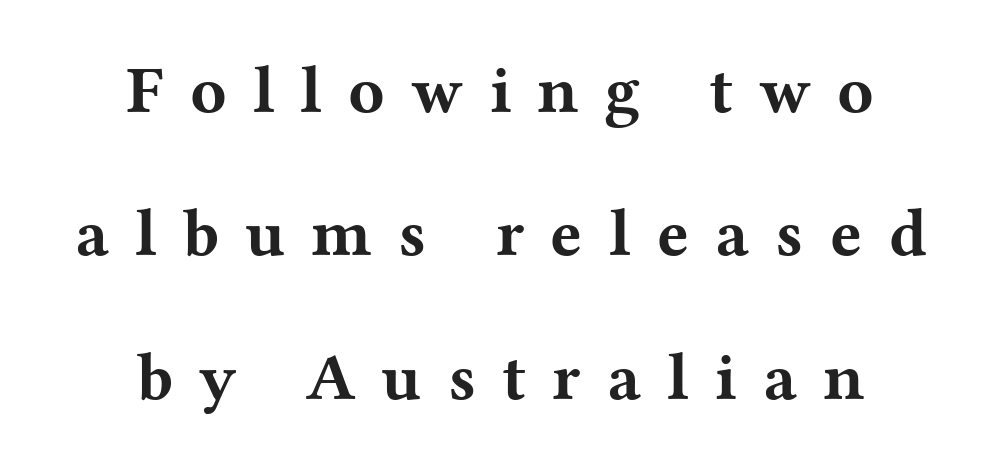
{"serif": "yes", "italic": "no", "bold": "yes", "weight": "bold", "width": "wide", "stroke_contrast": "medium", "x_height": "medium", "monospaced": "no", "underline": "no", "align": "center", "line_spacing": "loose", "line_spacing_ratio": 2.14, "letter_spacing": "wide", "letter_spacing_em": 0.39, "glyph_px": 67}
